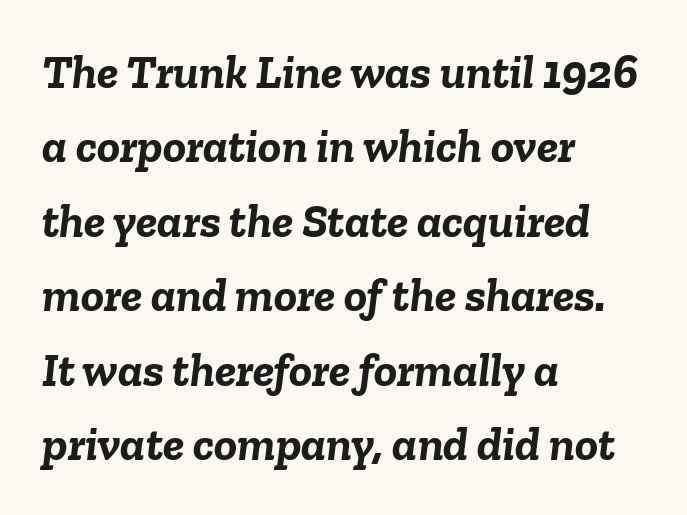
Q: Is the text bold? A: Yes.
Q: Is the text italic (slanted)? A: Yes, it leans right by about 6 degrees.
Q: Is the text underlined? A: No.
Q: How is the paragraph aligned? A: Left-aligned.
Q: Is the spacing between letters normal or unusually wide? A: Normal.
Q: Is the spacing between lines tight, normal or loose? A: Normal.
Q: Width (condensed, normal, or wide)? A: Normal.
Q: Stroke contrast? A: Low.
Q: x-height? A: Medium.
Q: Monospaced? A: No.
